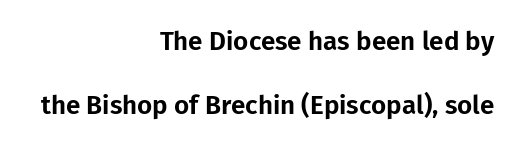
Q: Is the text italic (slanted)? A: No, it is upright.
Q: Is the text underlined? A: No.
Q: How is the paragraph aligned? A: Right-aligned.
Q: Is the spacing between letters normal or unusually wide? A: Normal.
Q: Is the spacing between lines tight, normal or loose? A: Loose.
